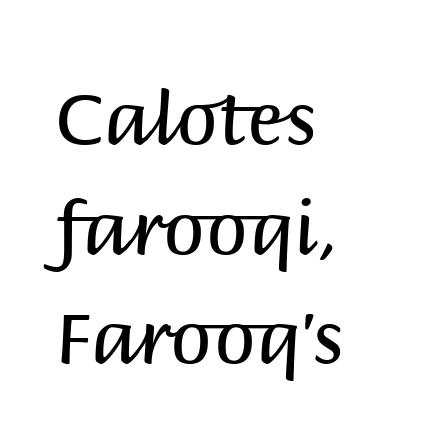
Q: Is the text bold? A: No.
Q: Is the text italic (slanted)? A: Yes.
Q: Is the typeface a serif or a sans-serif typeface? A: Sans-serif.
Q: Is the text underlined? A: No.
Q: How is the paragraph aligned? A: Left-aligned.
Q: Is the spacing between letters normal or unusually wide? A: Normal.
Q: Is the spacing between lines tight, normal or loose? A: Normal.
Q: Width (condensed, normal, or wide)? A: Normal.
Q: Stroke contrast? A: Medium.
Q: x-height? A: Large.
Q: Monospaced? A: No.
